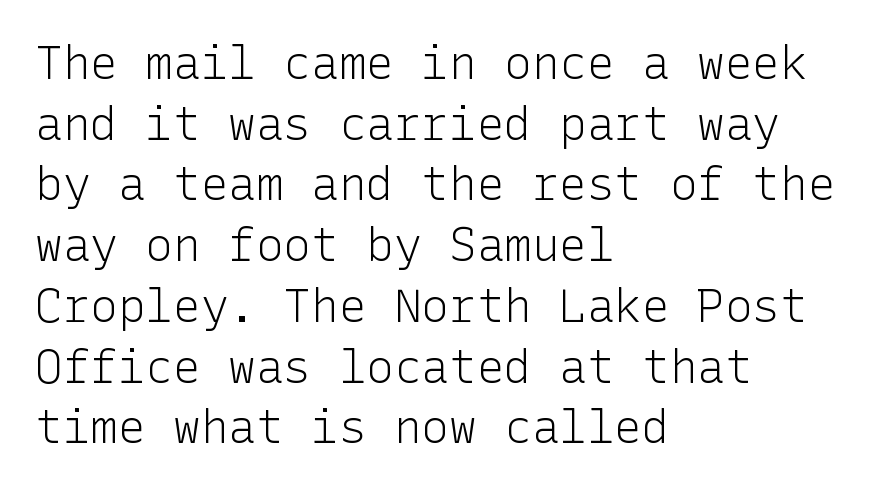
Type style note: lacks serifs. Compared with typical body copy, the letter spacing here is the same. Is there much room between lines? A standard amount, neither cramped nor airy. Italic: no, the glyphs are upright roman. Lines of text with bare space underneath.
